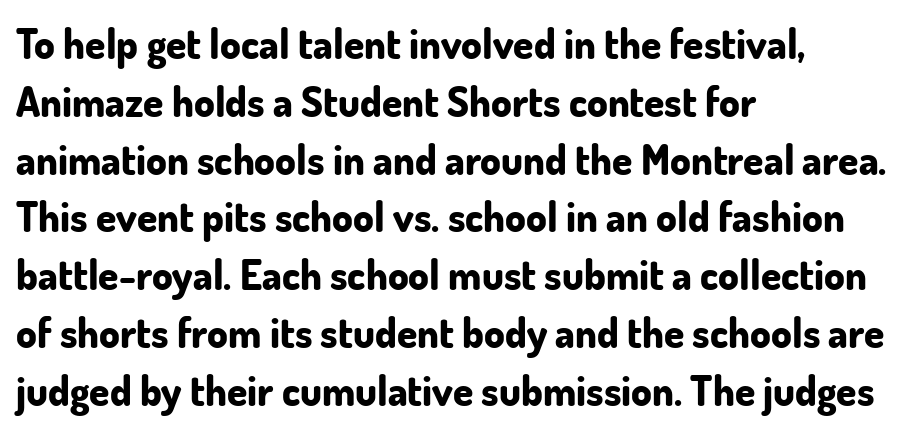
Q: Is the text bold? A: Yes.
Q: Is the text italic (slanted)? A: No, it is upright.
Q: Is the typeface a serif or a sans-serif typeface? A: Sans-serif.
Q: Is the text underlined? A: No.
Q: How is the paragraph aligned? A: Left-aligned.
Q: Is the spacing between letters normal or unusually wide? A: Normal.
Q: Is the spacing between lines tight, normal or loose? A: Normal.
Q: Width (condensed, normal, or wide)? A: Normal.
Q: Stroke contrast? A: Low.
Q: x-height? A: Small.
Q: Monospaced? A: No.
